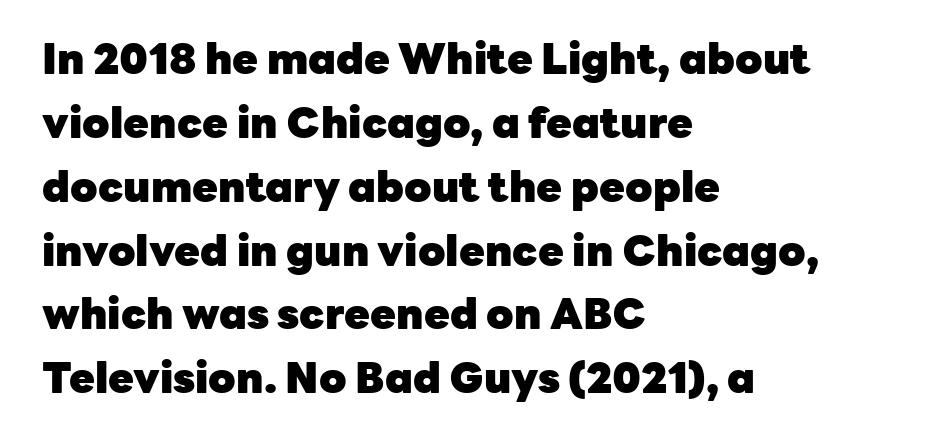
Here the designer chose a conventional face with non-uniform glyph widths. Caption: bold face, heavy strokes. Rendered with straight, roman letterforms. Unlike a traditional serif, this face leaves its strokes unadorned. Just letters on the line, the space beneath them empty.
